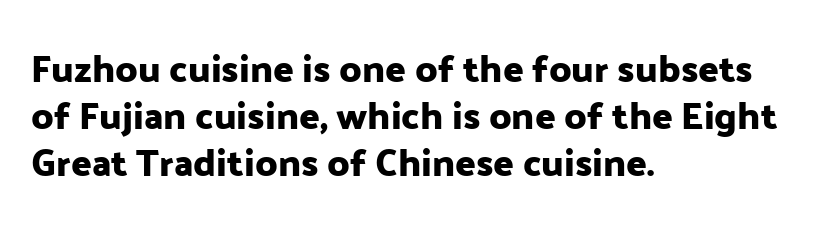
Q: Is the text italic (slanted)? A: No, it is upright.
Q: Is the typeface a serif or a sans-serif typeface? A: Sans-serif.
Q: Is the text underlined? A: No.
Q: How is the paragraph aligned? A: Left-aligned.
Q: Is the spacing between letters normal or unusually wide? A: Normal.
Q: Width (condensed, normal, or wide)? A: Normal.
Q: Stroke contrast? A: Low.
Q: x-height? A: Medium.
Q: Monospaced? A: No.
